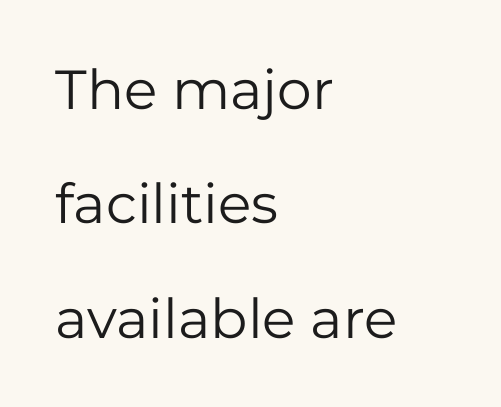
Look at the bottom of the vertical strokes: they stop flat, with no serifs. Observe the ordinary spacing: letters are neighbours, not strangers. Spacing verdict: proportional, widths tailored to each character. Weight: regular or lighter. Students, observe: this is what heavily led, spacious text looks like.
